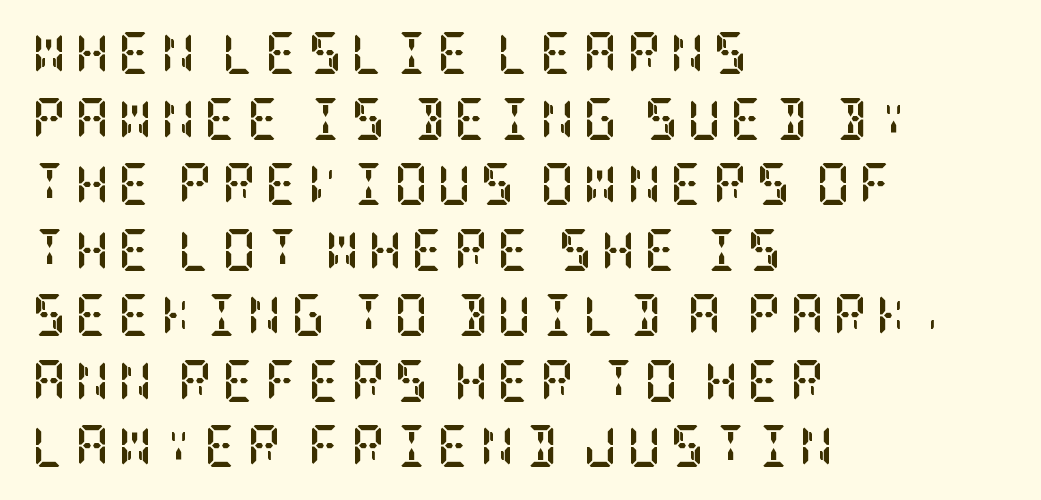
The image shows 42 px semibold, condensed serif type, upright; set left-aligned, normal line spacing (1.56x), unusually wide letter spacing (+0.21 em), not underlined; low stroke contrast and a large x-height.
